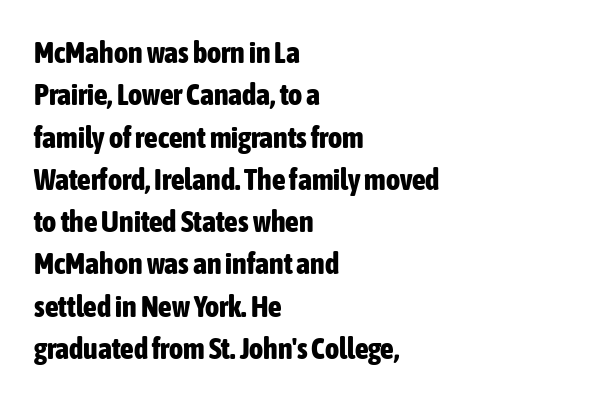
{"serif": "no", "italic": "no", "bold": "yes", "weight": "bold", "width": "condensed", "stroke_contrast": "low", "x_height": "medium", "monospaced": "no", "underline": "no", "align": "left", "line_spacing": "normal", "line_spacing_ratio": 1.41, "letter_spacing": "normal", "letter_spacing_em": 0.0, "glyph_px": 30}
